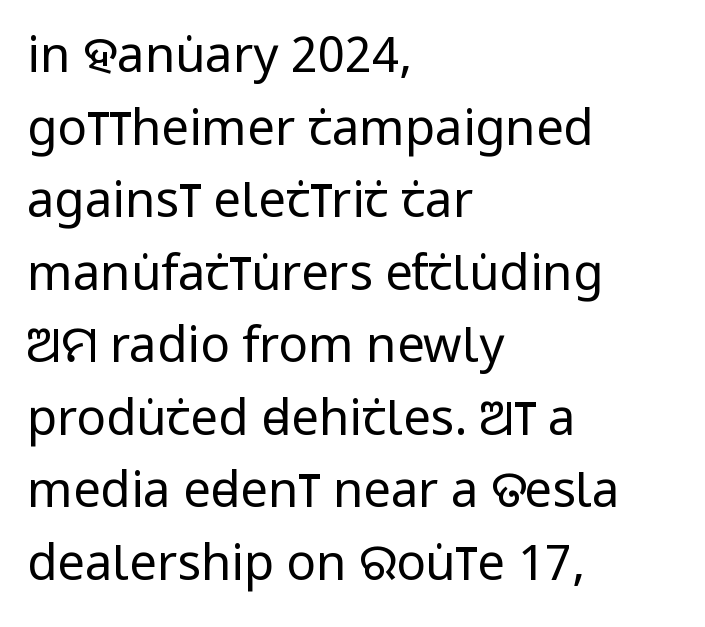
{"serif": "no", "italic": "no", "bold": "no", "weight": "regular", "width": "condensed", "stroke_contrast": "low", "x_height": "large", "monospaced": "no", "underline": "no", "align": "left", "line_spacing": "normal", "line_spacing_ratio": 1.48, "letter_spacing": "normal", "letter_spacing_em": 0.0, "glyph_px": 49}
